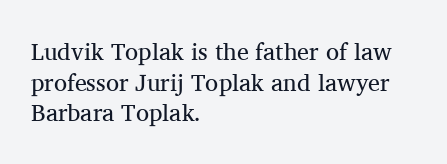
Q: Is the text bold? A: No.
Q: Is the text italic (slanted)? A: No, it is upright.
Q: Is the text underlined? A: No.
Q: How is the paragraph aligned? A: Left-aligned.
Q: Is the spacing between letters normal or unusually wide? A: Normal.
Q: Is the spacing between lines tight, normal or loose? A: Normal.
